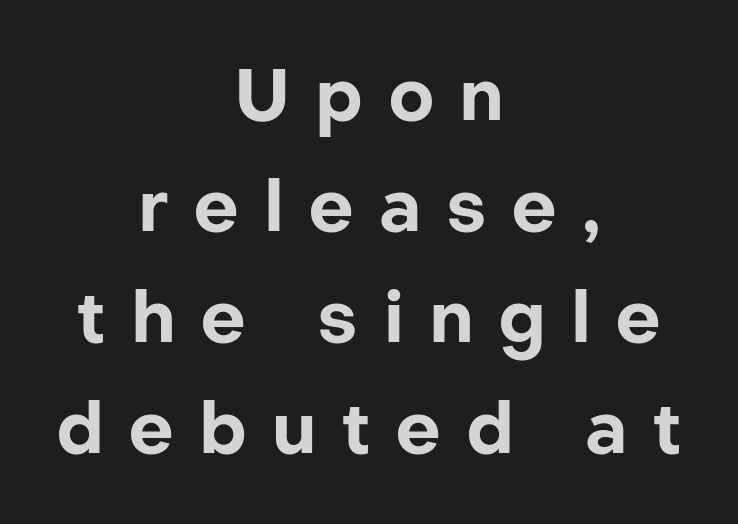
The image shows 72 px bold sans-serif type, upright; set centered, normal line spacing (1.54x), unusually wide letter spacing (+0.34 em), not underlined; low stroke contrast and a medium x-height.
